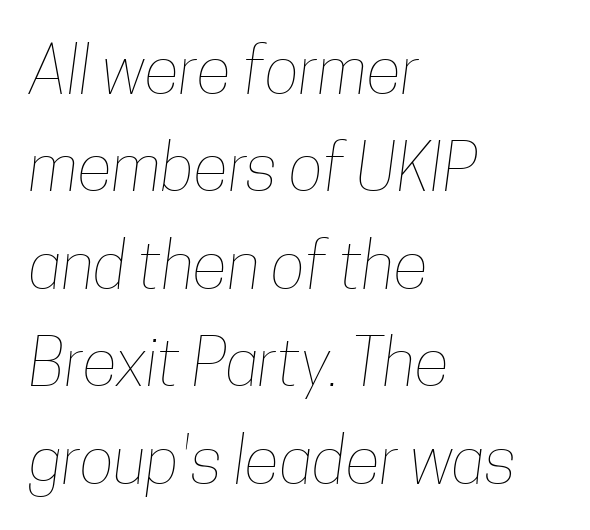
The image shows 65 px thin, condensed type; set left-aligned, normal line spacing (1.5x), normal letter spacing, not underlined; low stroke contrast and a medium x-height.
